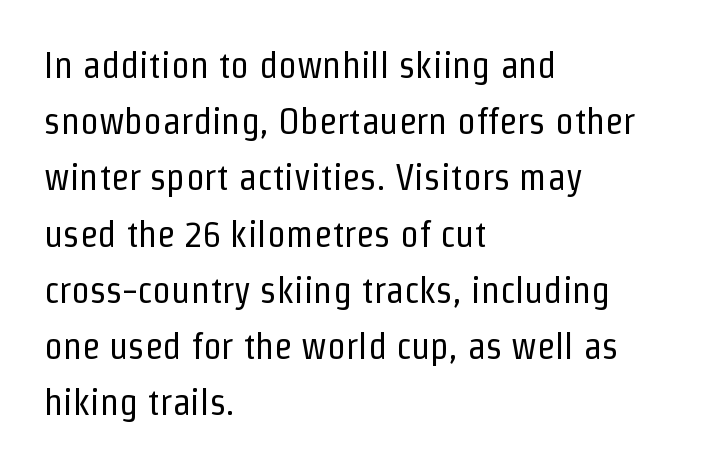
Casual observation: everything's shoved over to the left. Notice how descenders clear the ascenders below comfortably — that's standard leading. Nope, no serifs anywhere on these letters. The horizontal fit of the characters is conventional and even.
